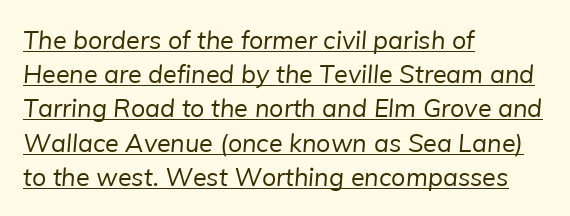
The image shows 25 px text type; set left-aligned, normal line spacing (1.37x), normal letter spacing, underlined.
